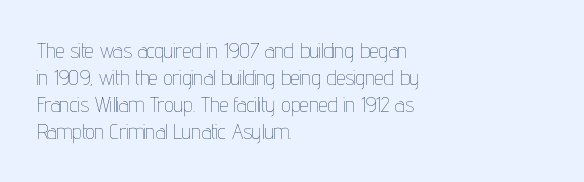
The passage shown is not underscored anywhere. Summary of vertical rhythm: regular, with standard interline spacing. The rag falls on the right side of this text block. Notice how the stems are strictly vertical — no italics here. Vertical stems look standard width or narrower in stroke.
